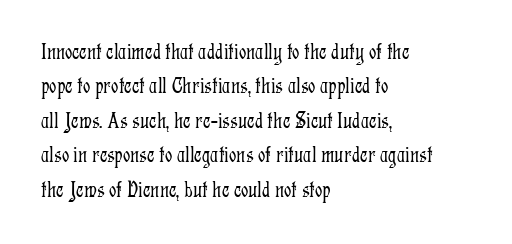
{"italic": "no", "bold": "no", "underline": "no", "align": "left", "line_spacing": "normal", "line_spacing_ratio": 1.5, "letter_spacing": "normal", "letter_spacing_em": 0.0, "glyph_px": 23}
